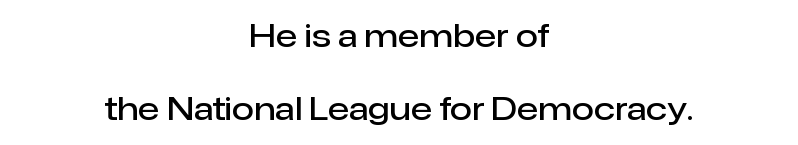
{"serif": "no", "italic": "no", "bold": "semi", "weight": "semibold", "width": "normal", "stroke_contrast": "low", "x_height": "medium", "monospaced": "no", "underline": "no", "align": "center", "line_spacing": "loose", "line_spacing_ratio": 2.29, "letter_spacing": "normal", "letter_spacing_em": 0.0, "glyph_px": 32}
